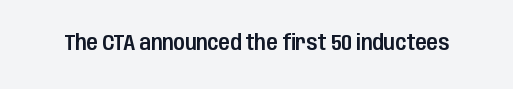
Q: Is the text italic (slanted)? A: No, it is upright.
Q: Is the text underlined? A: No.
Q: Is the spacing between letters normal or unusually wide? A: Normal.
